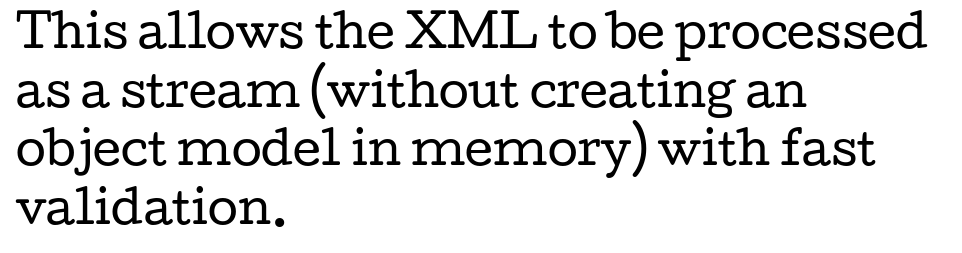
{"serif": "yes", "italic": "no", "bold": "no", "weight": "regular", "width": "wide", "stroke_contrast": "low", "x_height": "medium", "monospaced": "no", "underline": "no", "align": "left", "line_spacing": "normal", "line_spacing_ratio": 1.33, "letter_spacing": "normal", "letter_spacing_em": 0.0, "glyph_px": 44}
